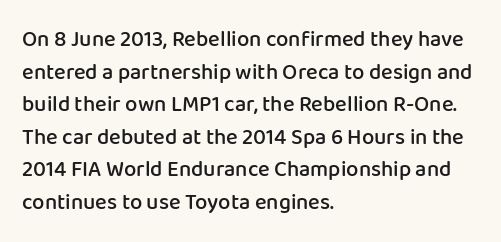
Q: Is the text bold? A: Semi-bold.
Q: Is the text italic (slanted)? A: No, it is upright.
Q: Is the text underlined? A: No.
Q: How is the paragraph aligned? A: Left-aligned.
Q: Is the spacing between letters normal or unusually wide? A: Normal.
Q: Is the spacing between lines tight, normal or loose? A: Normal.
